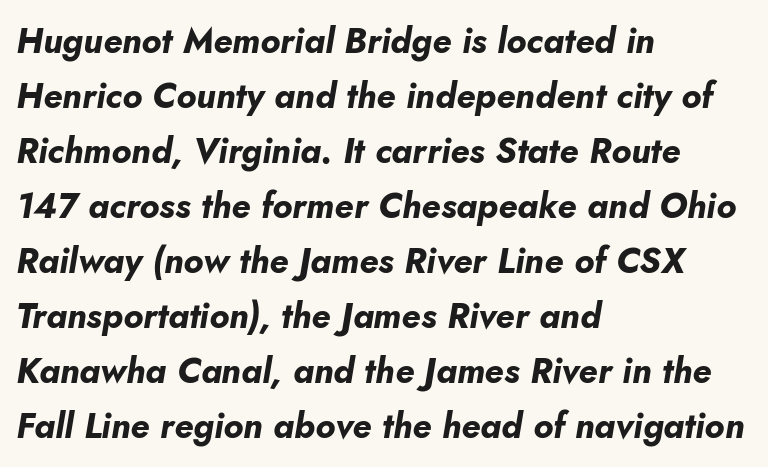
Visually the block forms a straight wall on the left and a jagged coastline on the right. The lettering tilts uniformly, giving the passage an italic look. Spacing verdict: proportional, widths tailored to each character. What's the leading like? Ordinary, nothing unusual. Compared with an ordinary text face, these strokes are far heavier — a full bold.
